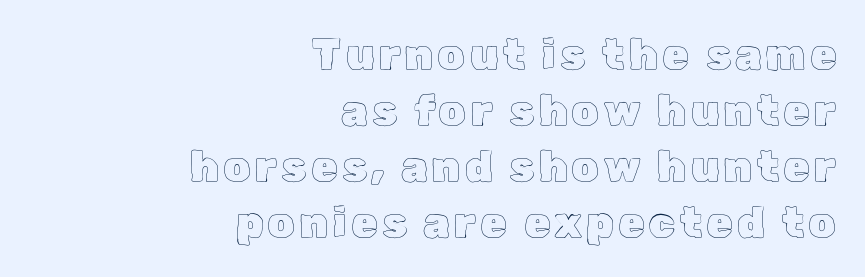
The image shows 42 px text type, upright; set right-aligned, normal line spacing (1.33x), not underlined; a medium x-height.
